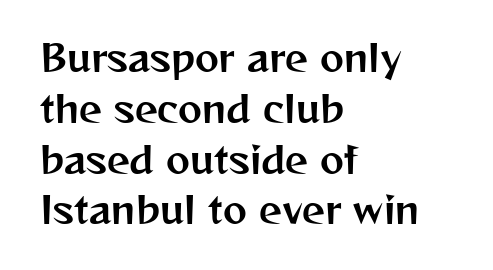
{"serif": "no", "italic": "no", "width": "normal", "stroke_contrast": "medium", "x_height": "medium", "monospaced": "no", "underline": "no", "align": "left", "line_spacing": "normal", "line_spacing_ratio": 1.41, "letter_spacing": "normal", "letter_spacing_em": 0.0, "glyph_px": 36}
